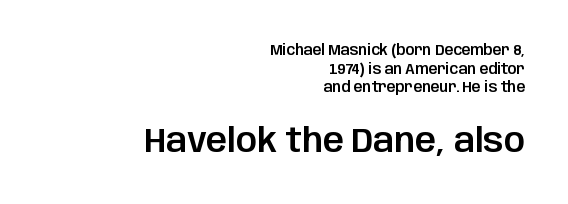
Plain, unruled lines of type. Between these two stacked blocks, the lower one wins on size. When letters stand straight like this, we call the style roman or upright. No extra tracking has been applied to these lines. Leading matches the norm, producing a regular column.
